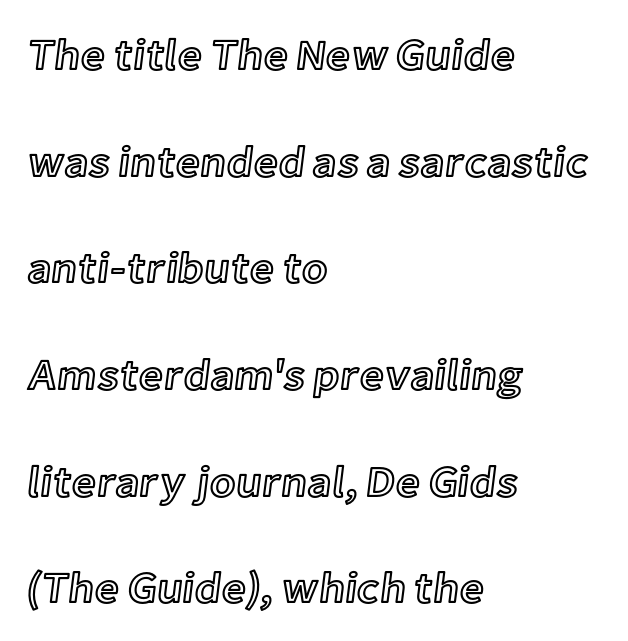
The image shows 43 px text type; set left-aligned, loose line spacing (2.48x), normal letter spacing, not underlined; a medium x-height.
